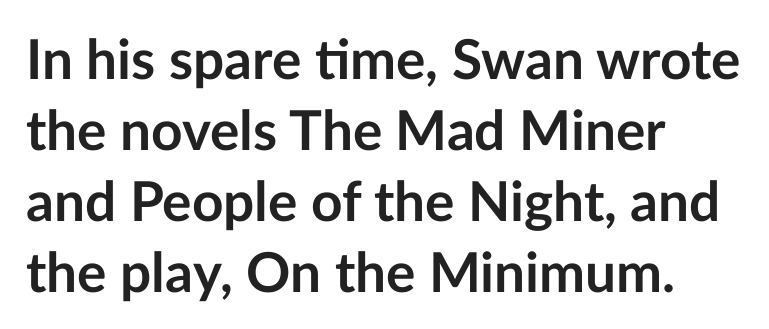
The image shows 55 px semibold sans-serif type, upright; set left-aligned, normal line spacing (1.29x), normal letter spacing, not underlined; low stroke contrast and a medium x-height.
